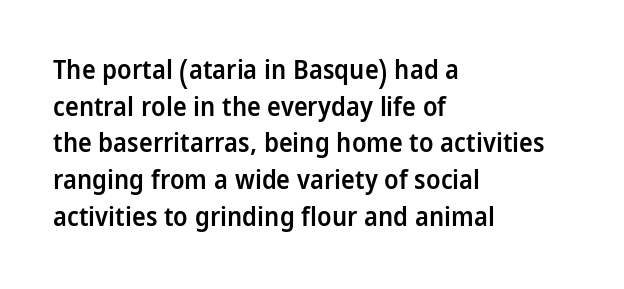
Q: Is the text bold? A: Semi-bold.
Q: Is the text italic (slanted)? A: No, it is upright.
Q: Is the text underlined? A: No.
Q: How is the paragraph aligned? A: Left-aligned.
Q: Is the spacing between letters normal or unusually wide? A: Normal.
Q: Is the spacing between lines tight, normal or loose? A: Normal.
